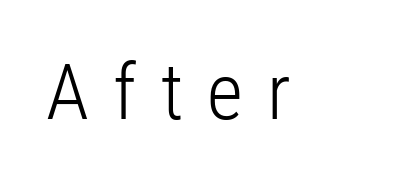
This sample has the flowing, uneven cadence of proportional lettering. When letters stand straight like this, we call the style roman or upright. Descenders hang freely into open space. Unbolded letterforms with no extra heft.
